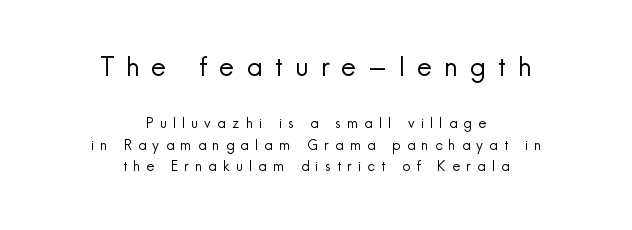
The image shows 27 px text type, upright; set centered, normal line spacing (1.54x), unusually wide letter spacing (+0.45 em), not underlined; the first (top) block is 1.93x larger.
